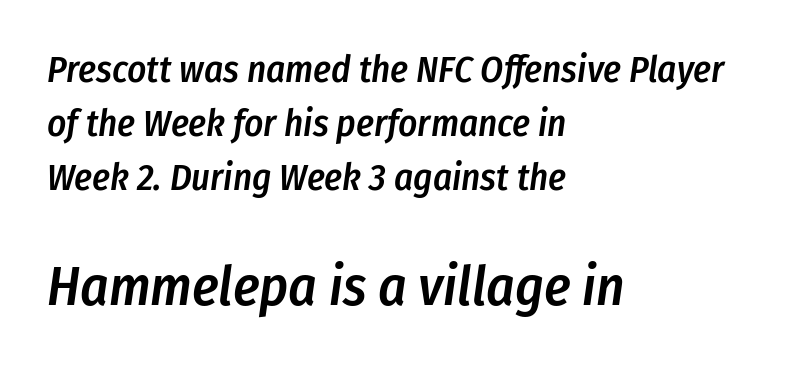
The image shows 55 px semibold, condensed type, italic (leaning right); set left-aligned, normal line spacing (1.46x), normal letter spacing, not underlined; the second (bottom) block is 1.49x larger; low stroke contrast and a medium x-height.
